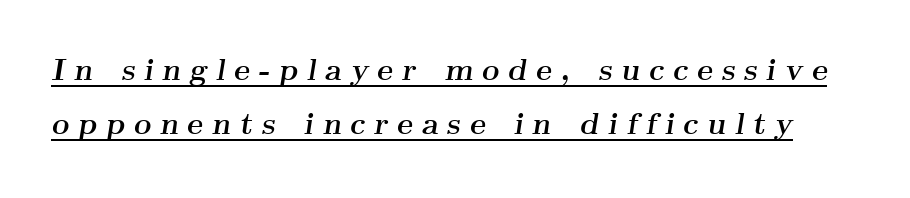
{"serif": "yes", "italic": "yes", "lean": "right", "slant_degrees": 9, "bold": "yes", "weight": "semibold", "width": "wide", "stroke_contrast": "medium", "x_height": "small", "monospaced": "no", "underline": "yes", "line_spacing_ratio": 1.8, "letter_spacing": "wide", "letter_spacing_em": 0.29, "glyph_px": 30}
